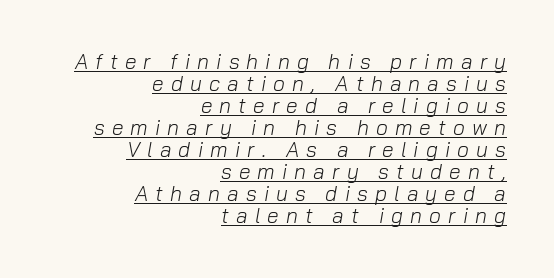
The lettering is marked with a stroke running underneath it. The passage shown stacks its lines with hardly any gap. The rendering applies a slant to the glyphs. Does the copy run flush right? Yes — the right margin is perfectly even.
